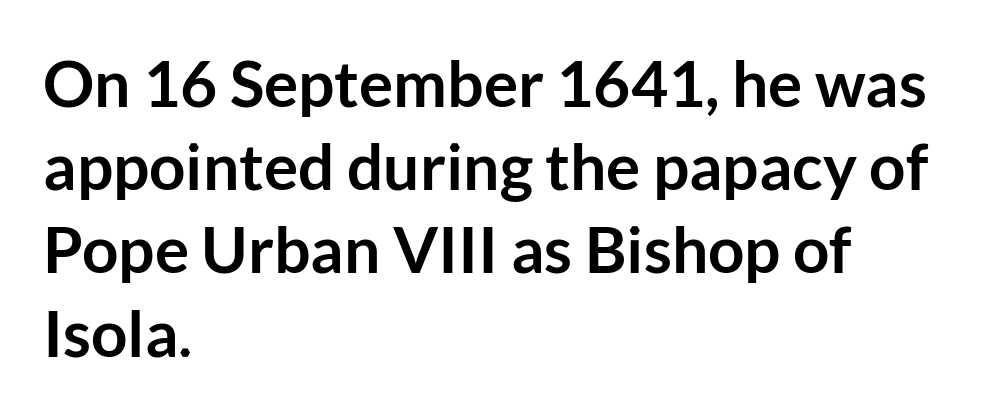
The image shows 64 px semibold sans-serif type, upright; set left-aligned, normal line spacing (1.3x), normal letter spacing, not underlined; low stroke contrast and a medium x-height.
